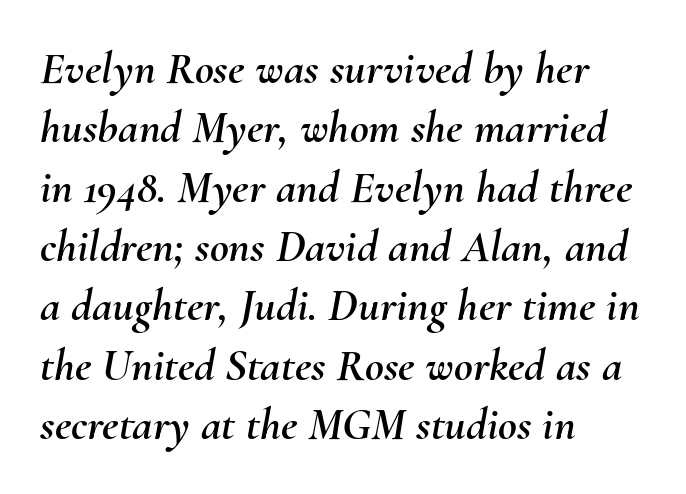
The image shows 46 px text type, italic (leaning right); set left-aligned, normal line spacing (1.29x), normal letter spacing, not underlined; medium stroke contrast and a small x-height.
